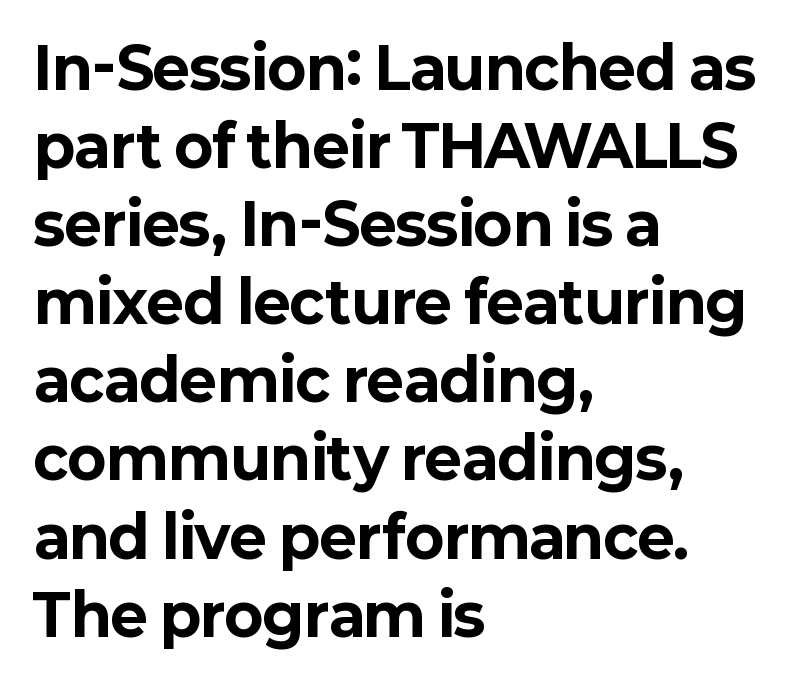
{"serif": "no", "italic": "no", "bold": "yes", "weight": "bold", "width": "normal", "stroke_contrast": "low", "x_height": "medium", "monospaced": "no", "underline": "no", "align": "left", "line_spacing": "normal", "line_spacing_ratio": 1.37, "letter_spacing": "normal", "letter_spacing_em": 0.0, "glyph_px": 57}
